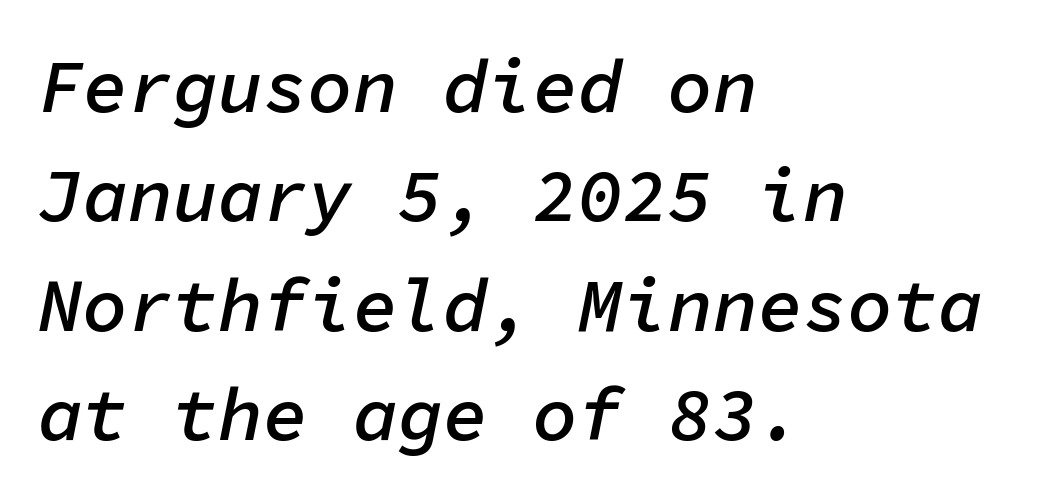
{"italic": "yes", "lean": "right", "slant_degrees": 11, "bold": "semi", "weight": "semibold", "width": "normal", "stroke_contrast": "low", "x_height": "medium", "monospaced": "yes", "underline": "no", "align": "left", "line_spacing": "normal", "line_spacing_ratio": 1.46, "letter_spacing": "normal", "letter_spacing_em": 0.0, "glyph_px": 75}
